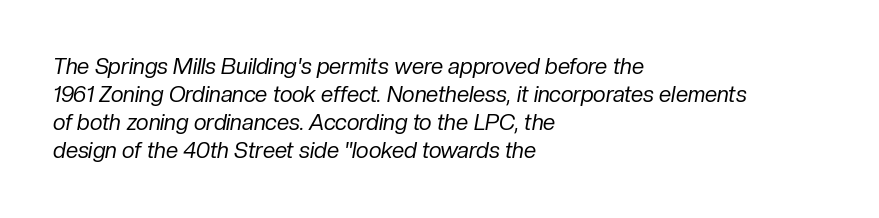
{"italic": "yes", "lean": "right", "slant_degrees": 10, "bold": "no", "underline": "no", "align": "left", "line_spacing": "normal", "line_spacing_ratio": 1.28, "letter_spacing": "normal", "letter_spacing_em": 0.0, "glyph_px": 22}
